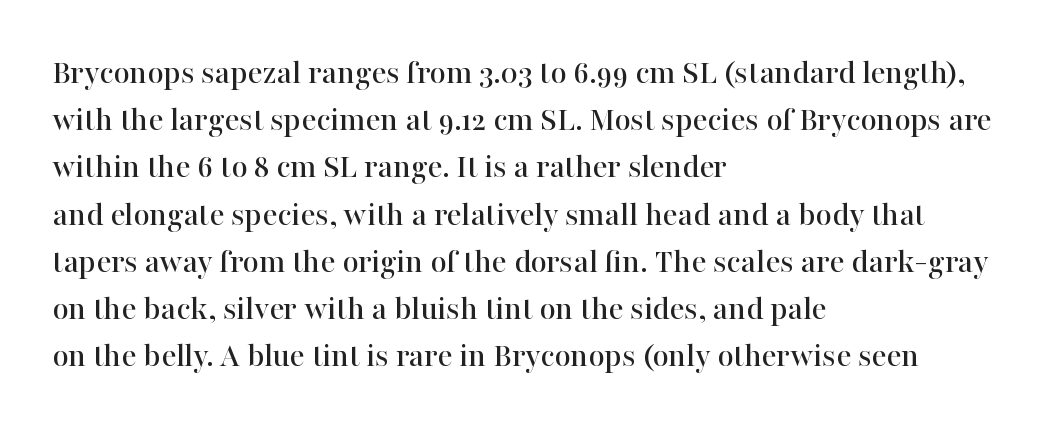
The typesetter chose a ragged-right arrangement here. The line texture is even and compact thanks to regular tracking. Font category for this specimen: serif. The glyphs are unaccompanied by any horizontal stroke below them.
